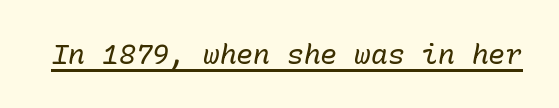
{"italic": "yes", "lean": "right", "slant_degrees": 10, "bold": "no", "weight": "regular", "width": "normal", "stroke_contrast": "low", "x_height": "medium", "monospaced": "yes", "underline": "yes", "letter_spacing": "normal", "letter_spacing_em": 0.0, "glyph_px": 28}
